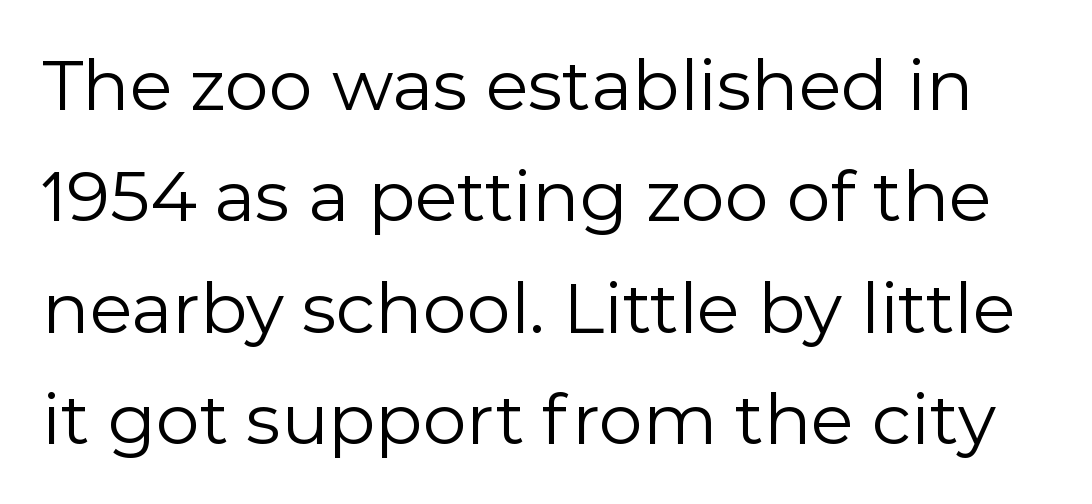
The image shows 70 px regular-weight sans-serif type, upright; set normal line spacing (1.59x), normal letter spacing, not underlined; a medium x-height.
